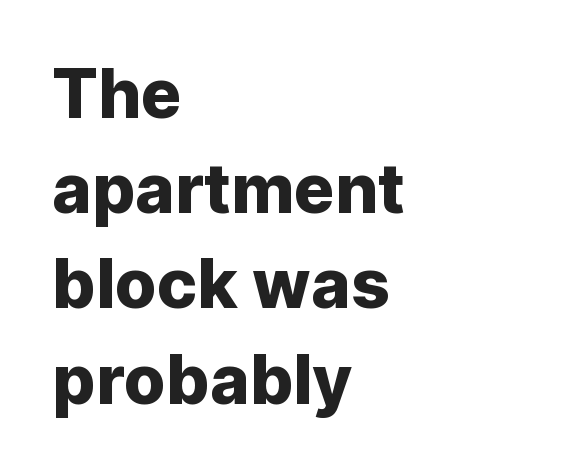
Q: Is the text italic (slanted)? A: No, it is upright.
Q: Is the typeface a serif or a sans-serif typeface? A: Sans-serif.
Q: Is the text underlined? A: No.
Q: How is the paragraph aligned? A: Left-aligned.
Q: Is the spacing between letters normal or unusually wide? A: Normal.
Q: Is the spacing between lines tight, normal or loose? A: Normal.
Q: Width (condensed, normal, or wide)? A: Normal.
Q: Stroke contrast? A: Low.
Q: x-height? A: Medium.
Q: Monospaced? A: No.
